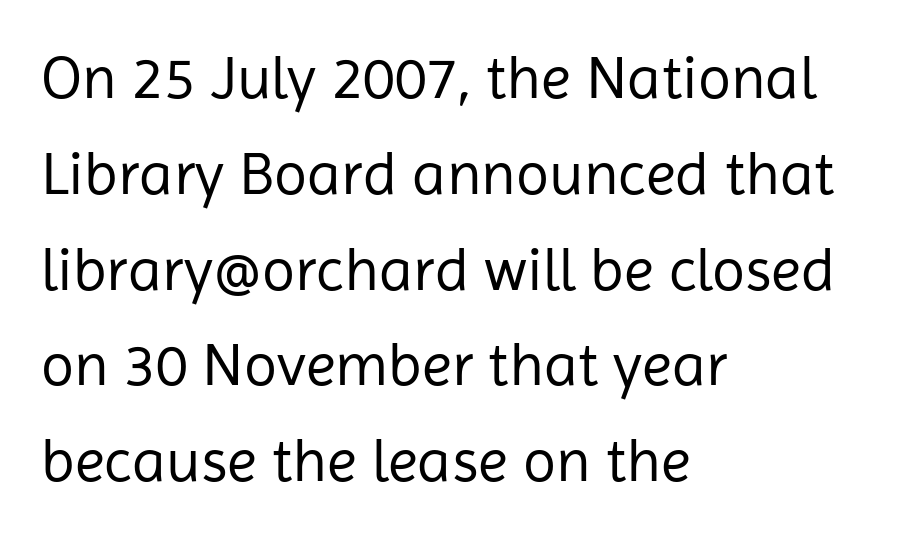
{"serif": "no", "italic": "no", "bold": "no", "weight": "regular", "width": "normal", "stroke_contrast": "low", "x_height": "medium", "monospaced": "no", "underline": "no", "align": "left", "line_spacing": "normal", "line_spacing_ratio": 1.57, "letter_spacing": "normal", "letter_spacing_em": 0.0, "glyph_px": 61}
